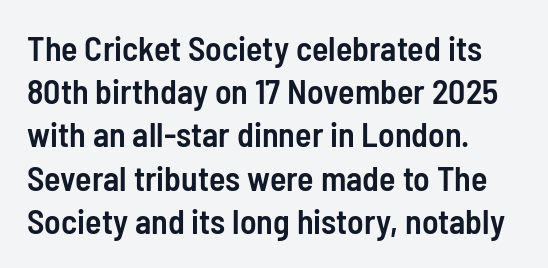
The foot of each line stays bare and open. These lines carry some extra weight — a demibold, not a full bold. This sample uses an upright cut, with every glyph sitting square on the baseline. Each new line begins a customary step beneath the previous one.
